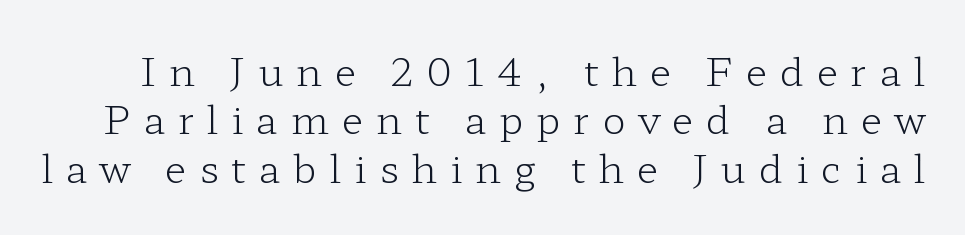
The image shows 39 px light, wide serif type, upright; set line spacing 1.24x, unusually wide letter spacing (+0.33 em), not underlined; low stroke contrast and a medium x-height.
